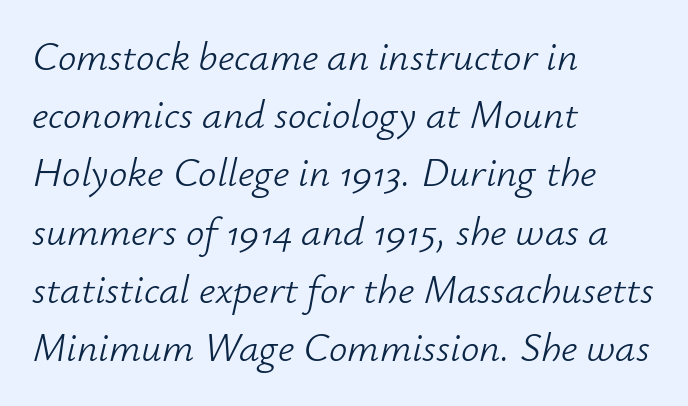
The image shows 41 px light type, italic (leaning right); set left-aligned, normal line spacing (1.42x), normal letter spacing, not underlined; low stroke contrast and a small x-height.
